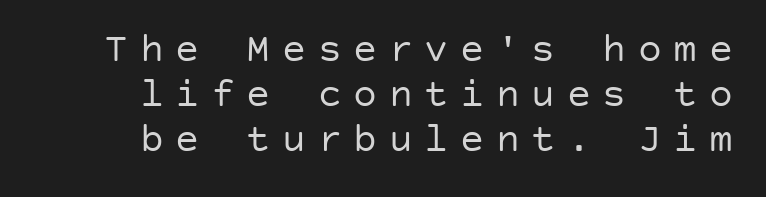
Q: Is the text bold? A: No.
Q: Is the text italic (slanted)? A: No, it is upright.
Q: Is the typeface a serif or a sans-serif typeface? A: Sans-serif.
Q: Is the text underlined? A: No.
Q: How is the paragraph aligned? A: Right-aligned.
Q: Is the spacing between letters normal or unusually wide? A: Unusually wide.
Q: Is the spacing between lines tight, normal or loose? A: Tight.
Q: Width (condensed, normal, or wide)? A: Normal.
Q: Stroke contrast? A: Low.
Q: x-height? A: Large.
